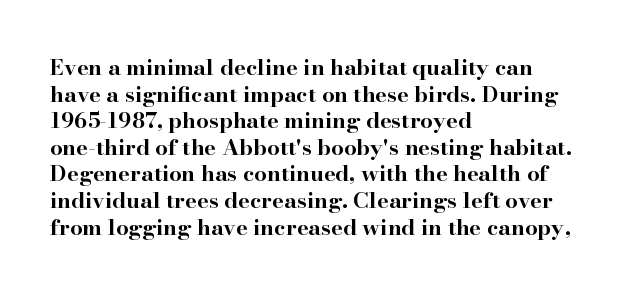
Q: Is the text bold? A: Yes.
Q: Is the text italic (slanted)? A: No, it is upright.
Q: Is the text underlined? A: No.
Q: How is the paragraph aligned? A: Left-aligned.
Q: Is the spacing between letters normal or unusually wide? A: Normal.
